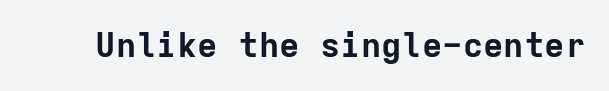
{"serif": "no", "italic": "no", "bold": "yes", "weight": "bold", "width": "normal", "stroke_contrast": "low", "x_height": "medium", "monospaced": "yes", "underline": "no", "letter_spacing": "normal", "letter_spacing_em": 0.0, "glyph_px": 34}
